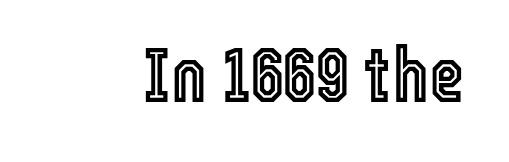
There is no visible air inserted between adjacent glyphs. Posture: straight, roman, zero tilt. The letters advance in unequal steps, a hallmark of proportional type. Quick note: underline off.
